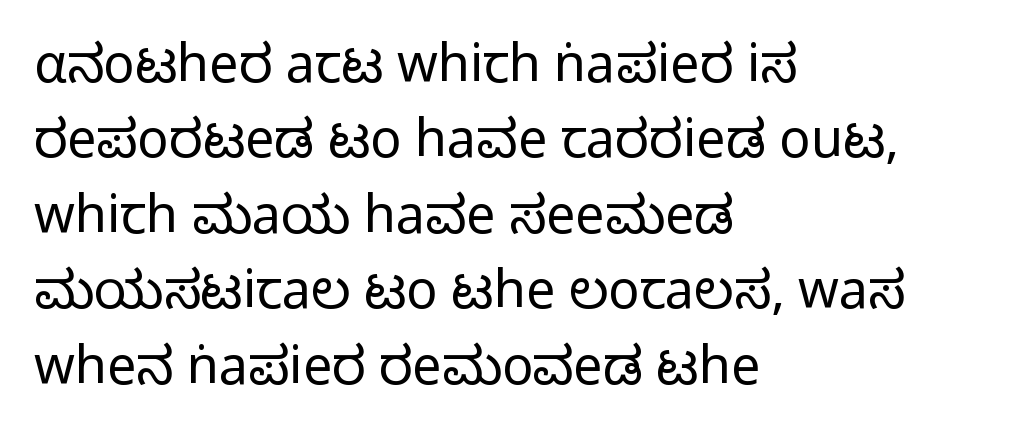
The image shows 52 px light sans-serif type, upright; set left-aligned, normal line spacing (1.45x), normal letter spacing, not underlined; low stroke contrast and a medium x-height.
